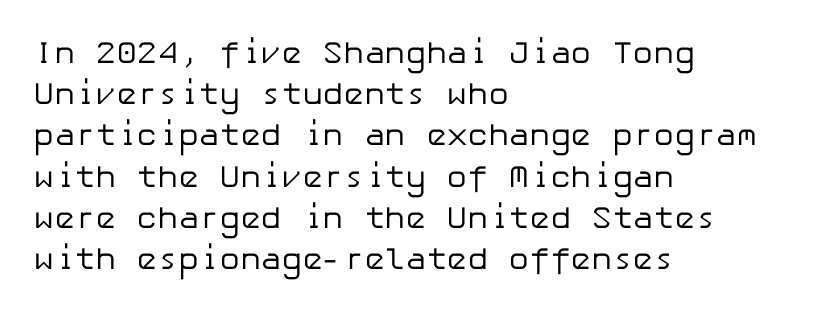
Honestly, the letter spacing is just normal — you wouldn't notice it. Horizontal bands of white between lines are of average thickness. This rendering uses left alignment, leaving the right contour irregular. On a weight scale, this lands at 450 or below.
